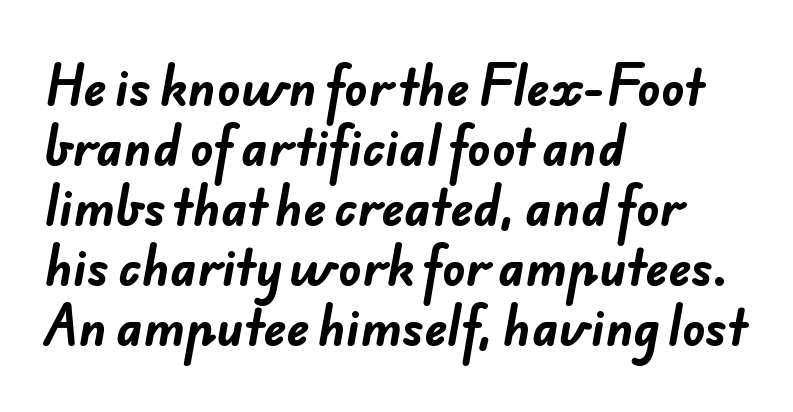
Q: Is the text bold? A: Yes.
Q: Is the typeface a serif or a sans-serif typeface? A: Sans-serif.
Q: Is the text underlined? A: No.
Q: How is the paragraph aligned? A: Left-aligned.
Q: Is the spacing between letters normal or unusually wide? A: Normal.
Q: Is the spacing between lines tight, normal or loose? A: Normal.
Q: Width (condensed, normal, or wide)? A: Normal.
Q: Stroke contrast? A: Low.
Q: x-height? A: Small.
Q: Monospaced? A: No.
